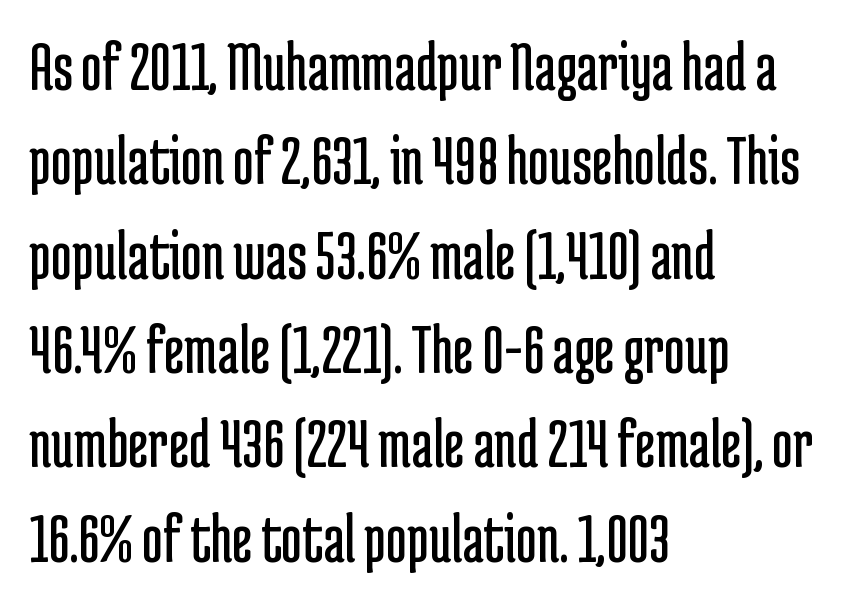
{"serif": "no", "italic": "no", "bold": "no", "weight": "regular", "width": "condensed", "stroke_contrast": "low", "x_height": "medium", "monospaced": "no", "underline": "no", "align": "left", "line_spacing": "normal", "line_spacing_ratio": 1.31, "letter_spacing": "normal", "letter_spacing_em": 0.0, "glyph_px": 72}
